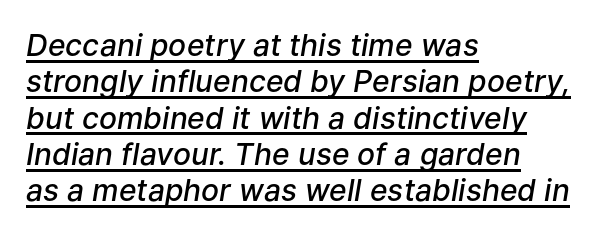
The image shows 30 px semibold type, italic (leaning right); set left-aligned, line spacing 1.21x, normal letter spacing, underlined; low stroke contrast and a medium x-height.
